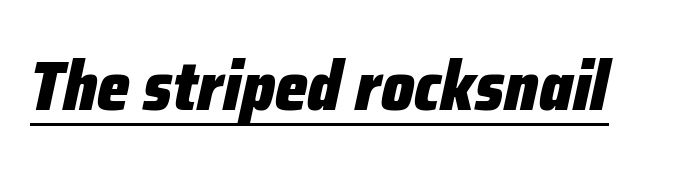
When letters slant like this, we call the style italic. These characters rest on top of a visible drawn line. What stands out about the letter spacing? Nothing — it is the standard amount. The typesetting leans heavy: a genuine bold. A typesetter would call this proportional, since set widths differ per character.
